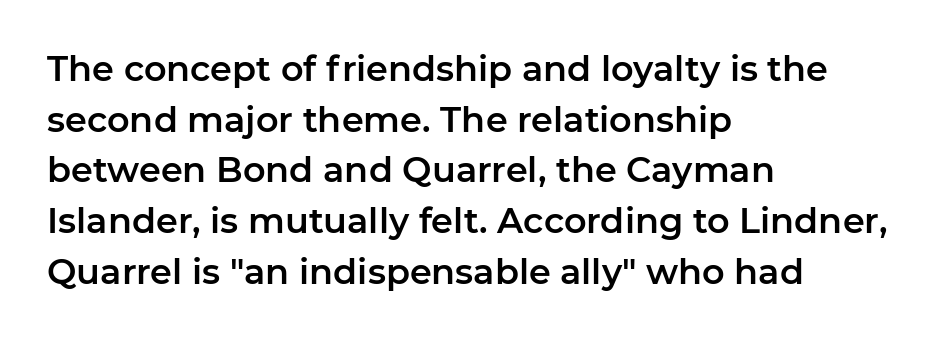
Vertically, the passage feels balanced, rows spaced as you'd expect. A typesetter would mark this as roman, not italic. Type without underlining. Notice how the passage keeps a crisp vertical edge on the left only.
